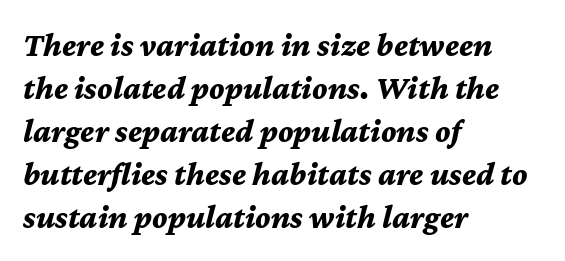
Observe the lean: these are italic letterforms. This sample has the flowing, uneven cadence of proportional lettering. A normal amount of white space separates one row of letters from the next. Short note: letters normally spaced. Plenty of ink on the page — the face is bold.
